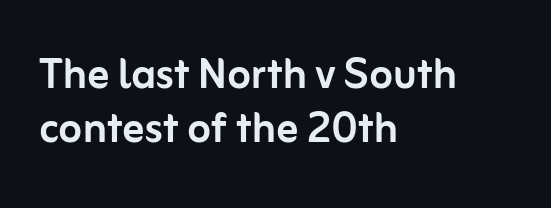
The image shows 54 px sans-serif type, upright; set left-aligned, tight line spacing (1.0x), normal letter spacing, not underlined; low stroke contrast and a medium x-height.
